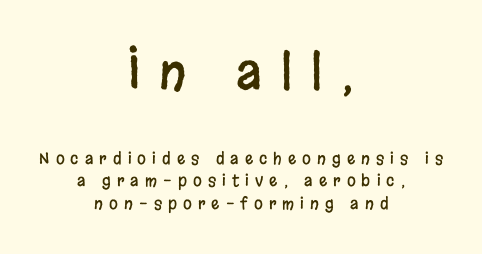
Are there feet on the stems? There aren't — it's a sans. Is this a fixed-width face? No — the glyphs have proportional, varying widths. Centered paragraph, ragged on both sides. The axis of the letterforms is exactly vertical. Is the letter spacing exaggerated? Yes — the characters are pushed far apart. Descender tails drop into unmarked territory.
